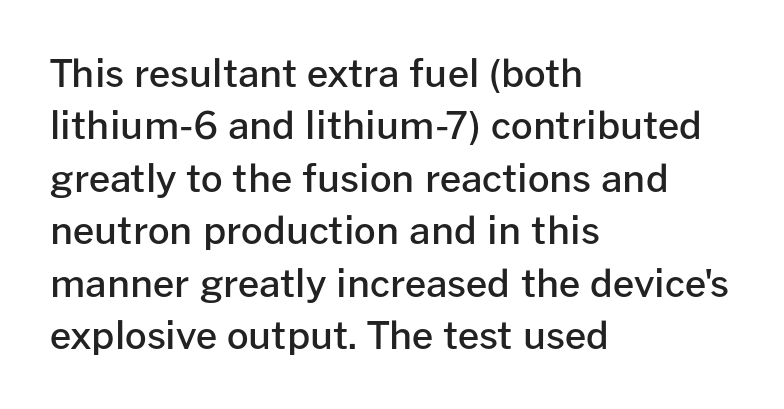
The image shows 38 px semibold sans-serif type, upright; set left-aligned, normal line spacing (1.38x), normal letter spacing, not underlined; low stroke contrast and a medium x-height.
